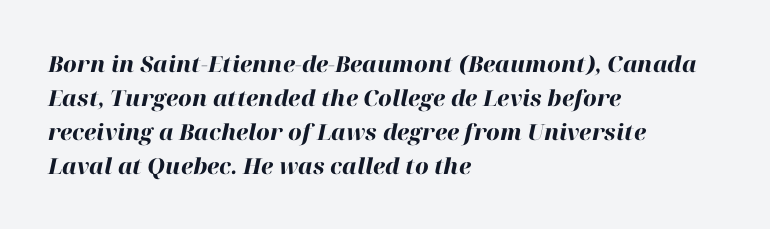
{"italic": "yes", "lean": "right", "slant_degrees": 12, "bold": "yes", "underline": "no", "align": "left", "line_spacing": "normal", "line_spacing_ratio": 1.54, "letter_spacing": "normal", "letter_spacing_em": 0.0, "glyph_px": 22}
